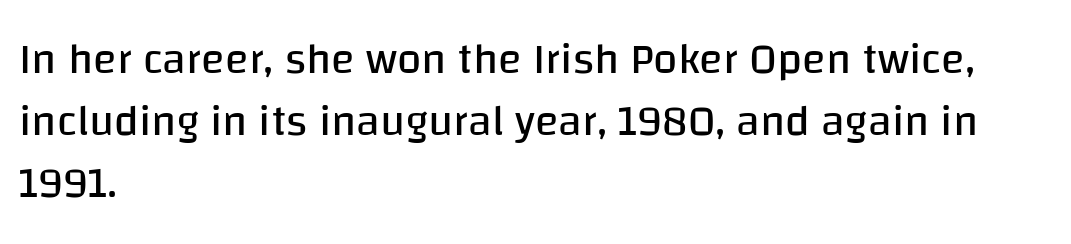
Q: Is the text bold? A: No.
Q: Is the text italic (slanted)? A: No, it is upright.
Q: Is the typeface a serif or a sans-serif typeface? A: Sans-serif.
Q: Is the text underlined? A: No.
Q: How is the paragraph aligned? A: Left-aligned.
Q: Is the spacing between letters normal or unusually wide? A: Normal.
Q: Is the spacing between lines tight, normal or loose? A: Normal.
Q: Width (condensed, normal, or wide)? A: Normal.
Q: Stroke contrast? A: Low.
Q: x-height? A: Large.
Q: Monospaced? A: No.
